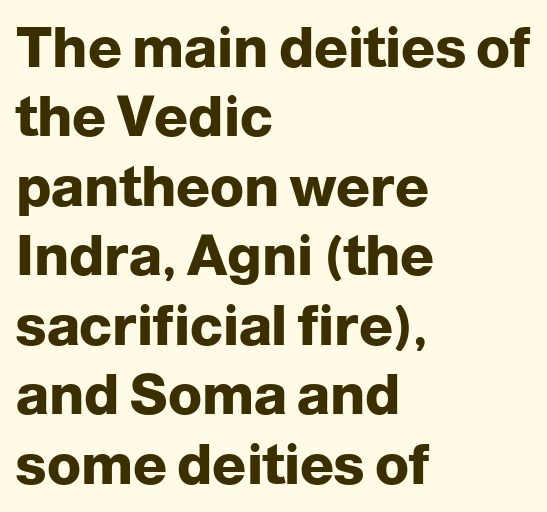
The image shows 56 px heavy sans-serif type, upright; set left-aligned, line spacing 1.24x, normal letter spacing, not underlined; low stroke contrast and a medium x-height.
